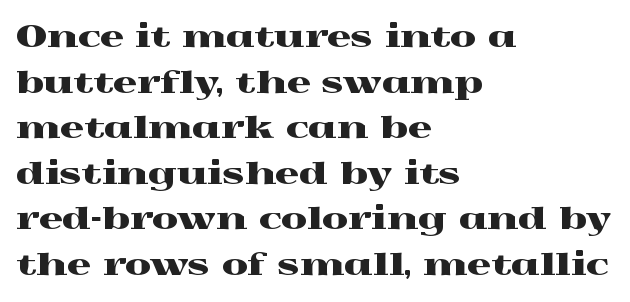
The letters advance in unequal steps, a hallmark of proportional type. When letters stand straight like this, we call the style roman or upright. Rule under the text: the space is simply empty. Words appear dense and cohesive because spacing is normal. A serif font was chosen for this passage.
